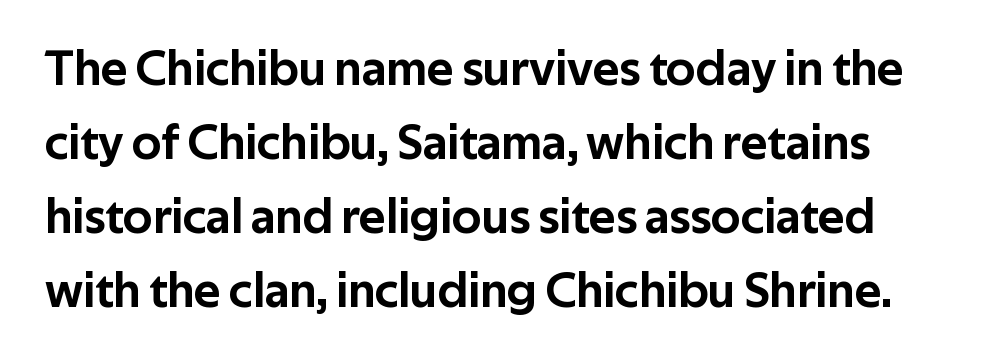
The type family on display is of the sans-serif kind. A typesetter would call this proportional, since set widths differ per character. The specimen reads as upright at a glance. The area under the type is left untouched. How are the letters spaced? Ordinarily, with no added tracking. Vertically, the passage feels balanced, rows spaced as you'd expect.
